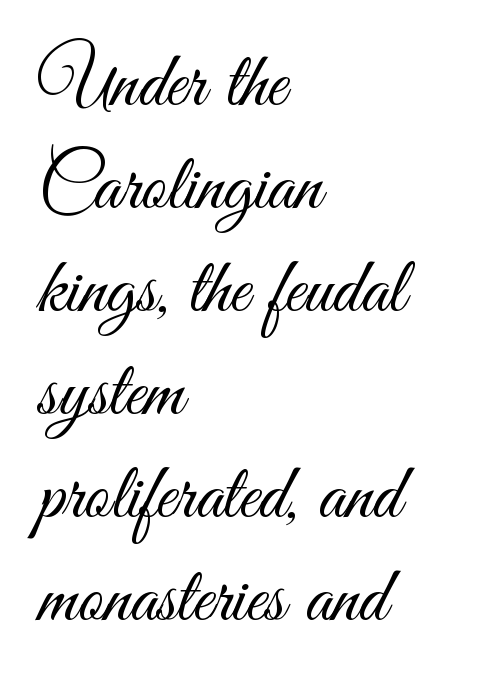
Q: Is the text bold? A: No.
Q: Is the text italic (slanted)? A: Yes.
Q: Is the typeface a serif or a sans-serif typeface? A: Sans-serif.
Q: Is the text underlined? A: No.
Q: How is the paragraph aligned? A: Left-aligned.
Q: Is the spacing between letters normal or unusually wide? A: Normal.
Q: Is the spacing between lines tight, normal or loose? A: Normal.
Q: Width (condensed, normal, or wide)? A: Condensed.
Q: Stroke contrast? A: Medium.
Q: x-height? A: Small.
Q: Monospaced? A: No.
